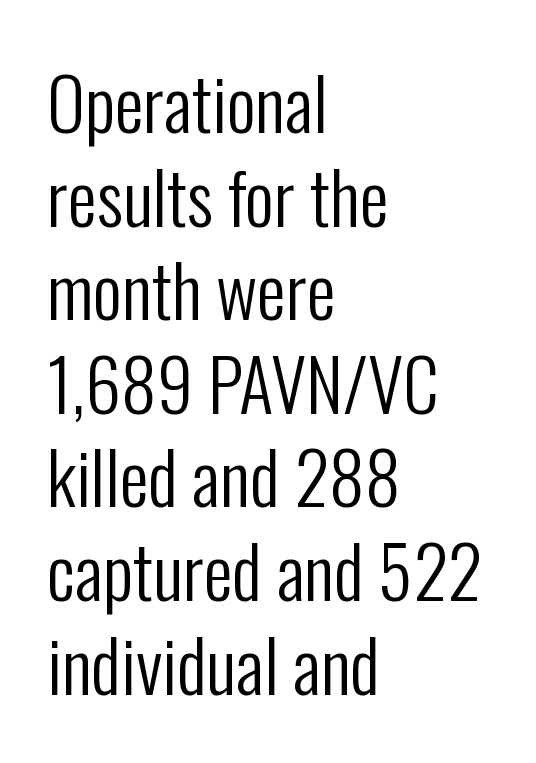
Honestly, the letter spacing is just normal — you wouldn't notice it. Weight: regular or lighter. The glyphs in this specimen are sans serif. The letters stand upright; this is a roman face. Spacing verdict: proportional, widths tailored to each character. This sample is left-justified, so line endings fall wherever the words run out.
